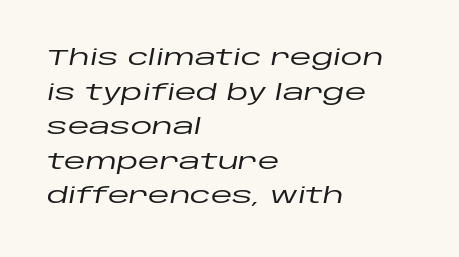
{"italic": "yes", "lean": "right", "slant_degrees": 10, "underline": "no", "align": "left", "line_spacing": "normal", "line_spacing_ratio": 1.57, "letter_spacing": "normal", "letter_spacing_em": 0.0, "glyph_px": 22}
